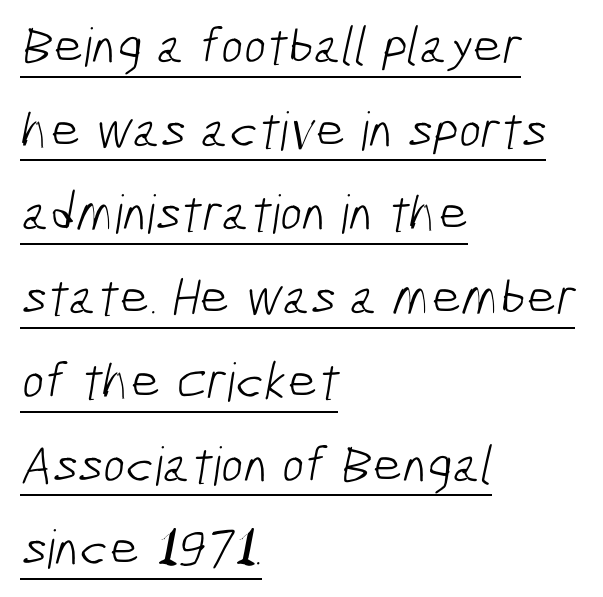
{"serif": "no", "bold": "no", "weight": "light", "width": "condensed", "stroke_contrast": "low", "x_height": "medium", "monospaced": "no", "underline": "yes", "align": "left", "line_spacing": "normal", "line_spacing_ratio": 1.58, "letter_spacing": "normal", "letter_spacing_em": 0.0, "glyph_px": 53}
